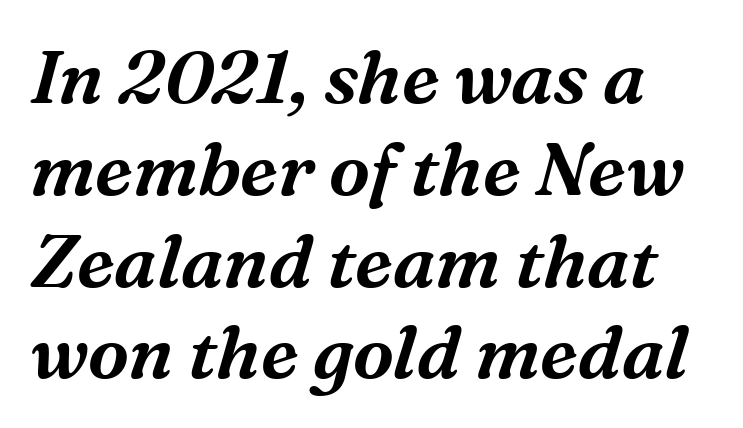
Q: Is the text italic (slanted)? A: Yes, it leans right by about 16 degrees.
Q: Is the typeface a serif or a sans-serif typeface? A: Serif.
Q: Is the text underlined? A: No.
Q: Is the spacing between letters normal or unusually wide? A: Normal.
Q: Width (condensed, normal, or wide)? A: Normal.
Q: Stroke contrast? A: Medium.
Q: x-height? A: Medium.
Q: Monospaced? A: No.
